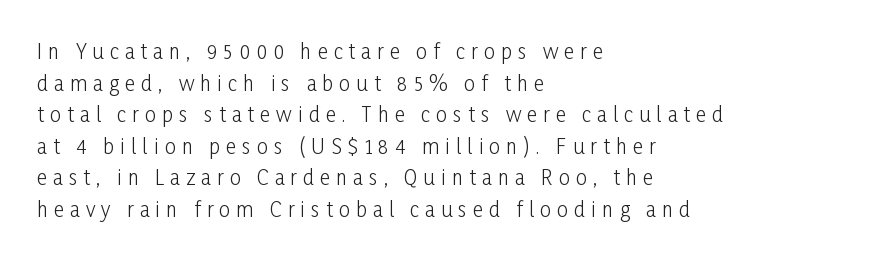
This rendering uses left alignment, leaving the right contour irregular. The passage shown is not underscored anywhere. The gaps between neighbouring characters are conspicuously large. Style check: upright.
